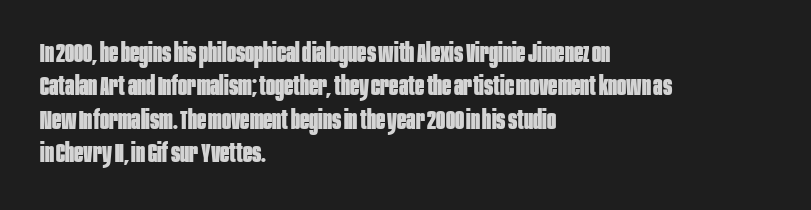
Q: Is the text bold? A: Yes.
Q: Is the text italic (slanted)? A: No, it is upright.
Q: Is the text underlined? A: No.
Q: How is the paragraph aligned? A: Left-aligned.
Q: Is the spacing between letters normal or unusually wide? A: Normal.
